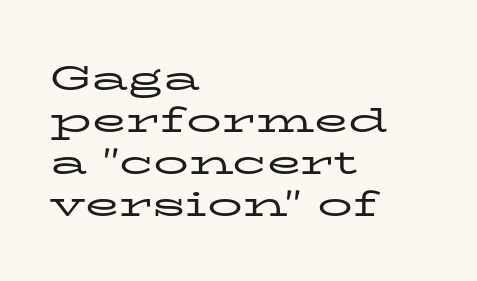
The image shows 35 px regular-weight, wide serif type, upright; set left-aligned, line spacing 1.2x, normal letter spacing, not underlined; low stroke contrast and a medium x-height.
